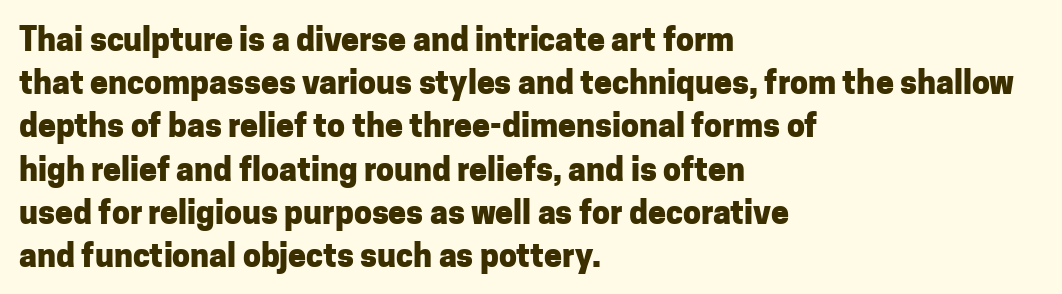
Short and long lines alike share a common starting point at left. This rendering leaves character spacing at its baseline value. Looks like regular typesetting: each glyph gets only the width it needs. The characters display no serif detailing; their extremities are plain. Do the letters lean? They stand straight.
